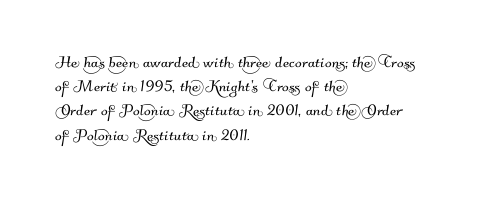
{"underline": "no", "align": "left", "line_spacing_ratio": 1.21, "letter_spacing": "normal", "letter_spacing_em": 0.0, "glyph_px": 20}
